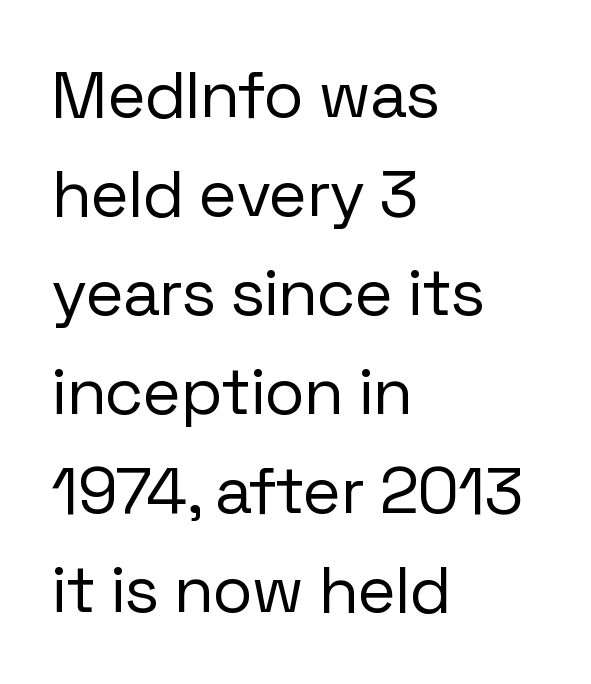
The image shows 66 px regular-weight sans-serif type, upright; set left-aligned, normal line spacing (1.5x), normal letter spacing, not underlined; low stroke contrast and a medium x-height.
